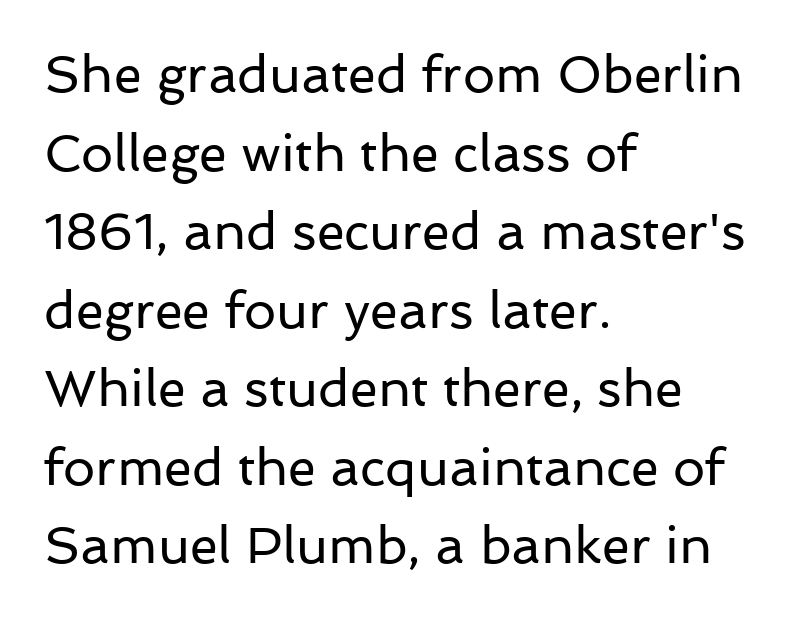
The image shows 51 px regular-weight sans-serif type, upright; set left-aligned, normal line spacing (1.54x), normal letter spacing, not underlined; low stroke contrast and a medium x-height.
